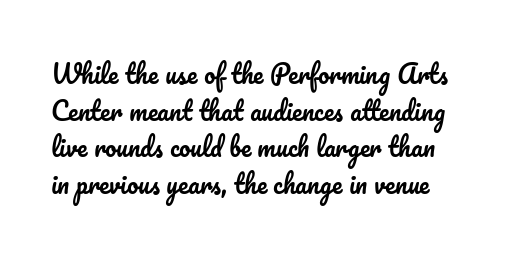
{"underline": "no", "line_spacing": "normal", "line_spacing_ratio": 1.47, "letter_spacing": "normal", "letter_spacing_em": 0.0, "glyph_px": 25}
